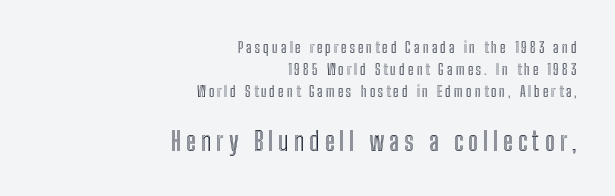
Nope, not italic — everything's standing straight. The baseline area is clear. You get the small type first, then a jump to larger type. Which margin do the lines hug? The right one — the left edge is uneven. The line-height multiplier appears to be the usual default.
